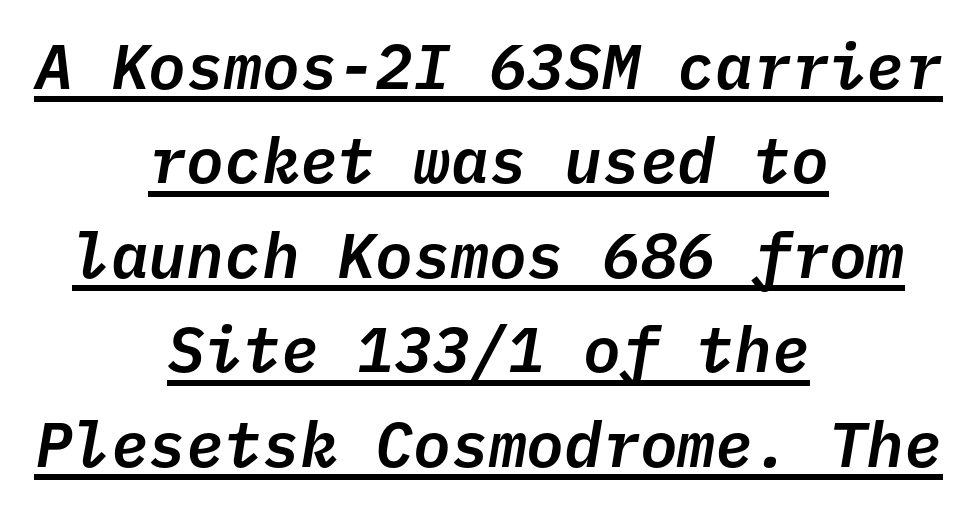
Q: Is the text italic (slanted)? A: Yes, it leans right by about 10 degrees.
Q: Is the text underlined? A: Yes.
Q: How is the paragraph aligned? A: Centered.
Q: Is the spacing between letters normal or unusually wide? A: Normal.
Q: Is the spacing between lines tight, normal or loose? A: Normal.
Q: Width (condensed, normal, or wide)? A: Normal.
Q: Stroke contrast? A: Low.
Q: x-height? A: Medium.
Q: Monospaced? A: Yes.
